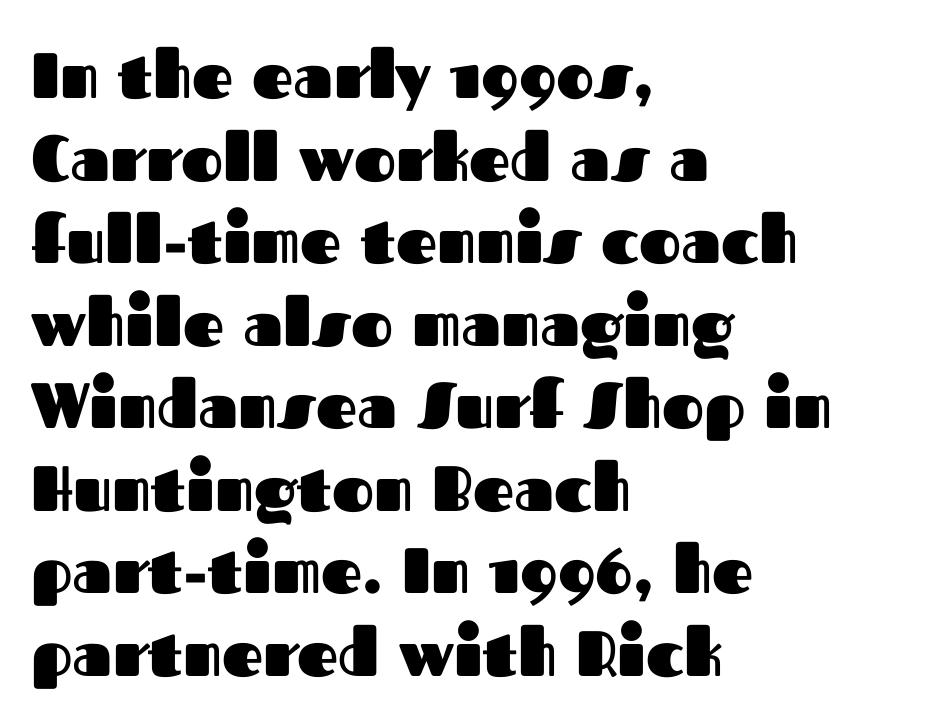
Does the leading feel generous? No, just average. Note the varied advance widths — an 'i' is clearly narrower than an 'm'. The type family on display is of the sans-serif kind. Type without underlining. These lines stack with their left ends in a neat column. As a designer I'd log this as weight 700, bold.
